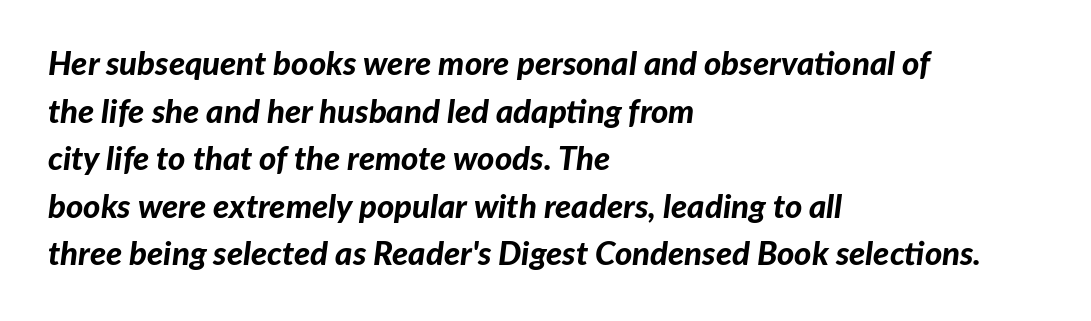
Regular leading. Just letters on the line, the space beneath them empty. The axis of the letterforms is tilted away from vertical. Typographic density is high because the face is bold. The rendering keeps characters at their native spacing.
